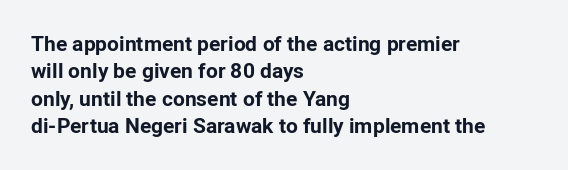
{"italic": "no", "bold": "yes", "underline": "no", "align": "left", "line_spacing": "normal", "line_spacing_ratio": 1.3, "letter_spacing": "normal", "letter_spacing_em": 0.0, "glyph_px": 21}
